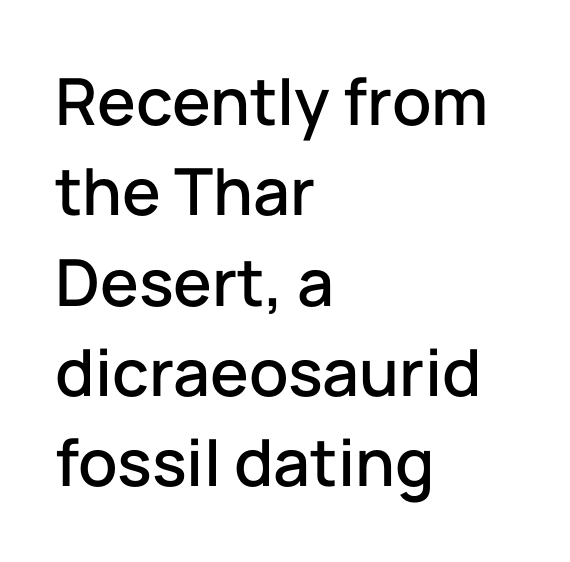
The image shows 65 px sans-serif type, upright; set left-aligned, normal line spacing (1.39x), normal letter spacing, not underlined; low stroke contrast and a medium x-height.
